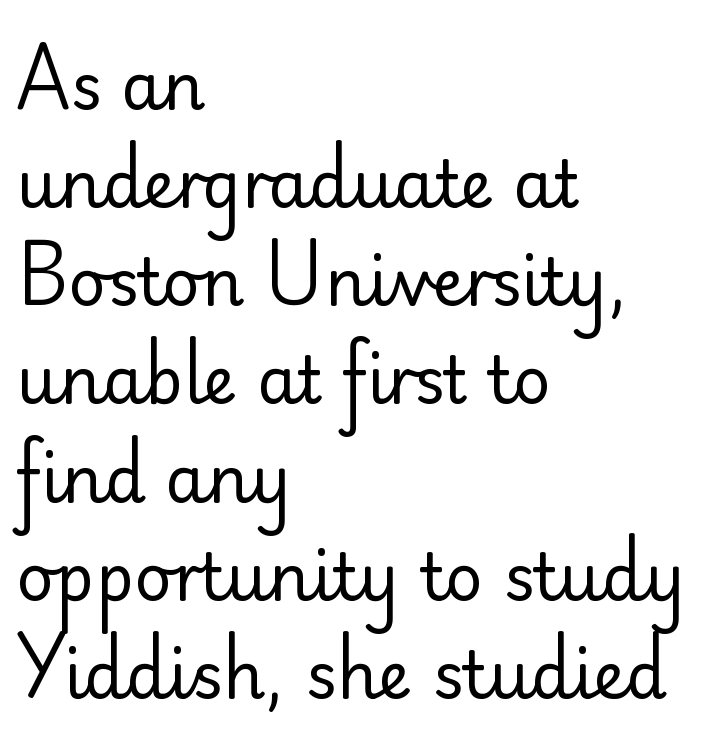
The image shows 65 px regular-weight sans-serif type, upright; set left-aligned, normal line spacing (1.51x), normal letter spacing, not underlined; low stroke contrast and a small x-height.
